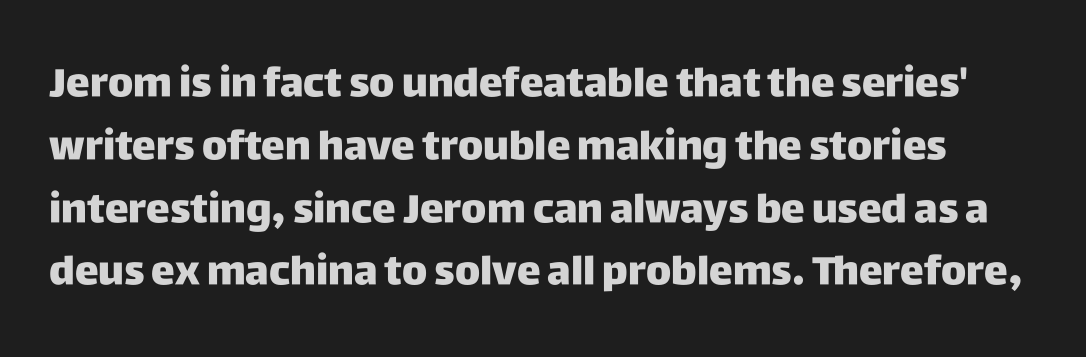
Q: Is the text bold? A: Yes.
Q: Is the text italic (slanted)? A: No, it is upright.
Q: Is the typeface a serif or a sans-serif typeface? A: Sans-serif.
Q: Is the text underlined? A: No.
Q: Is the spacing between letters normal or unusually wide? A: Normal.
Q: Is the spacing between lines tight, normal or loose? A: Normal.
Q: Width (condensed, normal, or wide)? A: Normal.
Q: Stroke contrast? A: Low.
Q: x-height? A: Large.
Q: Monospaced? A: No.
